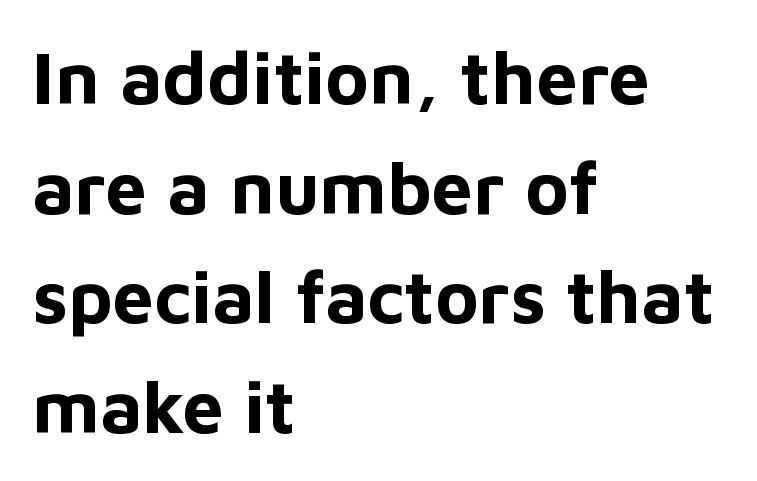
Short and long lines alike share a common starting point at left. The lettering stays uniformly vertical, giving the passage a roman look. If you measured baseline to baseline, you'd find a middling distance. The area under the type is left untouched. Each letter keeps its own natural width here, so spacing adapts to shape.
